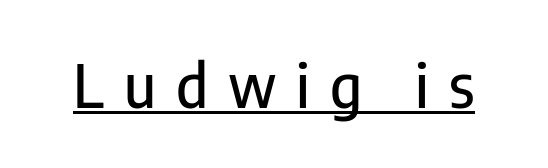
The image shows 60 px condensed sans-serif type, upright; set unusually wide letter spacing (+0.33 em), underlined; low stroke contrast and a medium x-height.
